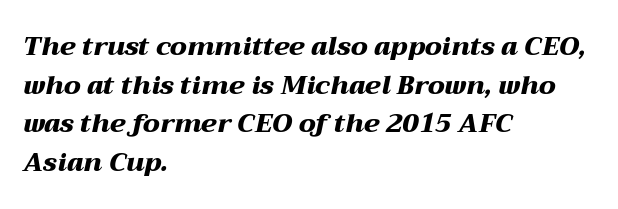
The image shows 26 px bold type, italic (leaning right); set left-aligned, normal line spacing (1.49x), normal letter spacing, not underlined.
